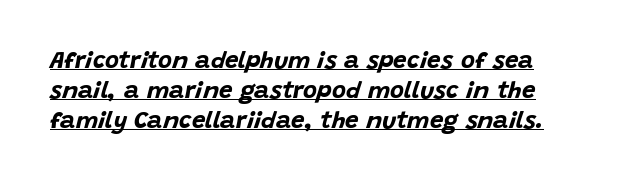
The image shows 24 px bold type, italic (leaning right); set normal line spacing (1.25x), normal letter spacing, underlined.
